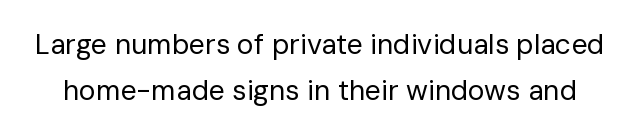
The letters carry no serifs — their stems end cleanly without finishing strokes. If you drew a line through each stem, it would be perfectly vertical. Tracking here is standard; glyphs follow each other at the usual distance. Nobody drew a line under any word here. The font is comparable to plain body text, perhaps lighter. Normally led — the rows are evenly, conventionally spaced.
